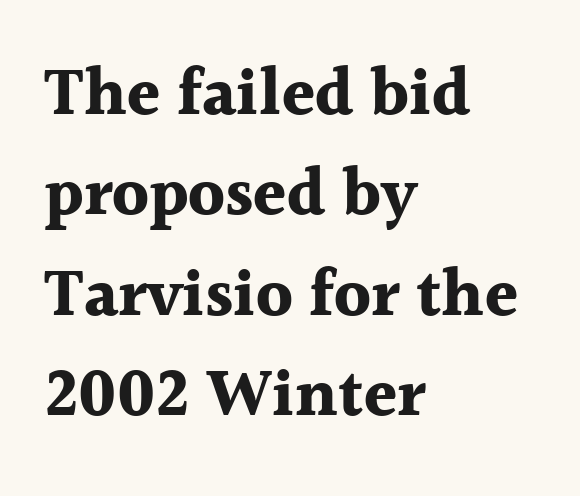
{"serif": "yes", "italic": "no", "bold": "yes", "weight": "bold", "width": "normal", "x_height": "medium", "monospaced": "no", "underline": "no", "align": "left", "line_spacing": "normal", "line_spacing_ratio": 1.5, "letter_spacing": "normal", "letter_spacing_em": 0.0, "glyph_px": 67}
